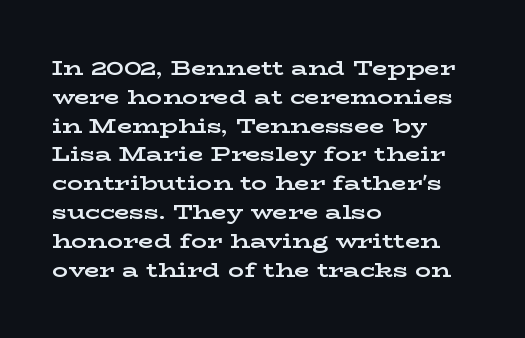
{"italic": "no", "bold": "yes", "underline": "no", "align": "left", "line_spacing": "normal", "line_spacing_ratio": 1.44, "letter_spacing": "normal", "letter_spacing_em": 0.0, "glyph_px": 20}
